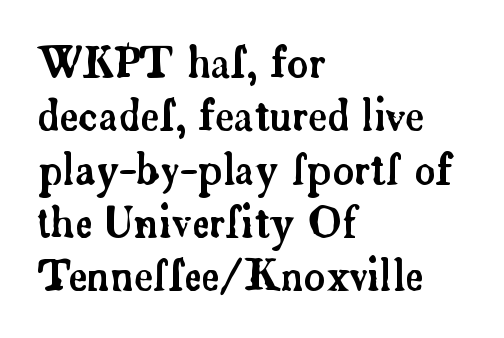
The image shows 41 px serif type, upright; set left-aligned, normal line spacing (1.3x), normal letter spacing, not underlined; low stroke contrast and a small x-height.
